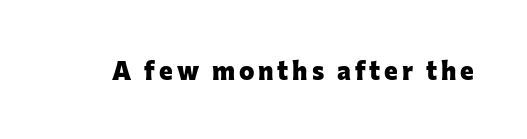
Q: Is the text bold? A: Yes.
Q: Is the text italic (slanted)? A: No, it is upright.
Q: Is the text underlined? A: No.
